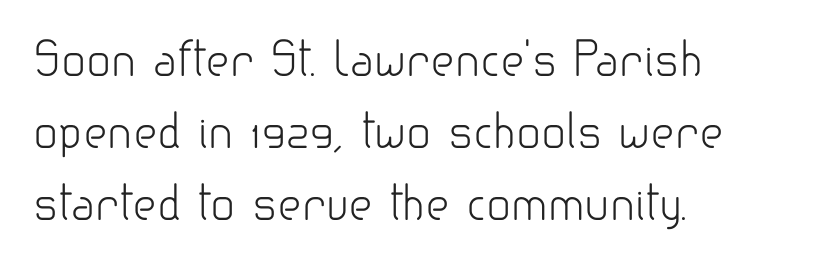
If you drew a ruler down the left edge, every line would touch it. This sample has the flowing, uneven cadence of proportional lettering. The typesetting does not lean heavy: it is not bold. Check under the words: just untouched page. The font's upright variant was chosen for this text.
